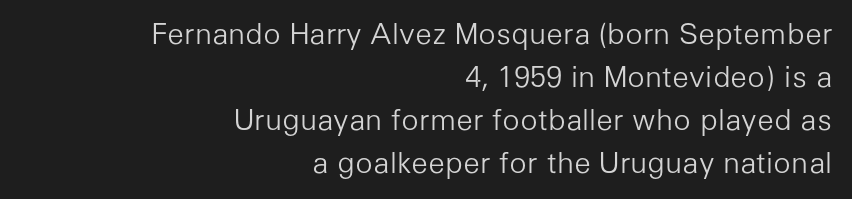
This is the regular roman posture of the typeface. Words appear dense and cohesive because spacing is normal. Compared with typical paragraphs, the rows here are spaced about the same. The passage shown is typed in a proportional face where columns would drift. You can tell from the bare stems that sans-serif type was used.
